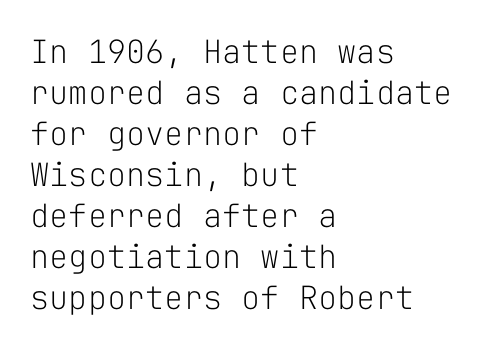
The image shows 32 px light sans-serif type, upright, monospaced; set left-aligned, normal line spacing (1.28x), normal letter spacing, not underlined; low stroke contrast and a medium x-height.
